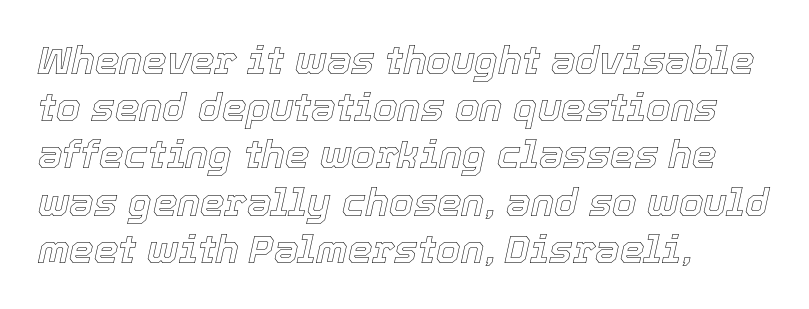
Q: Is the text italic (slanted)? A: Yes, it leans right by about 12 degrees.
Q: Is the text underlined? A: No.
Q: How is the paragraph aligned? A: Left-aligned.
Q: Is the spacing between letters normal or unusually wide? A: Normal.
Q: Width (condensed, normal, or wide)? A: Normal.
Q: x-height? A: Medium.
Q: Monospaced? A: No.
